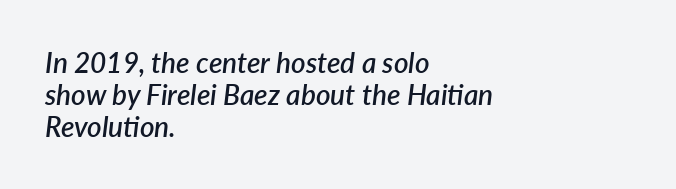
Q: Is the text bold? A: Semi-bold.
Q: Is the text italic (slanted)? A: Yes, it leans right by about 7 degrees.
Q: Is the text underlined? A: No.
Q: How is the paragraph aligned? A: Left-aligned.
Q: Is the spacing between letters normal or unusually wide? A: Normal.
Q: Is the spacing between lines tight, normal or loose? A: Tight.
Q: Width (condensed, normal, or wide)? A: Normal.
Q: Stroke contrast? A: Low.
Q: x-height? A: Medium.
Q: Monospaced? A: No.
